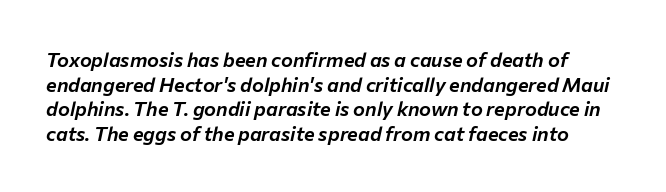
This rendering features lettering with no underline. The glyphs look as if they've been sheared to an angle. There is no visible air inserted between adjacent glyphs.
